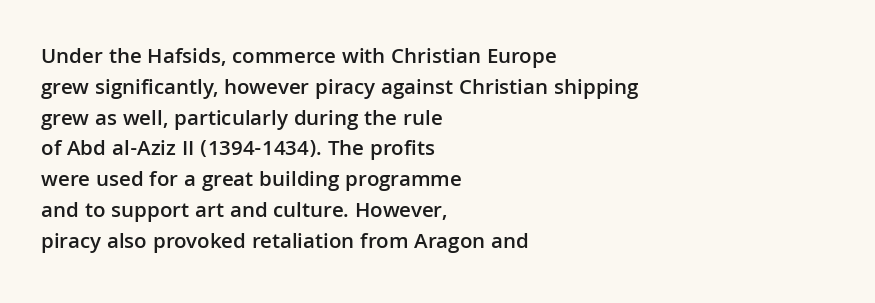
Q: Is the text bold? A: Semi-bold.
Q: Is the text italic (slanted)? A: No, it is upright.
Q: Is the text underlined? A: No.
Q: How is the paragraph aligned? A: Left-aligned.
Q: Is the spacing between letters normal or unusually wide? A: Normal.
Q: Is the spacing between lines tight, normal or loose? A: Normal.
